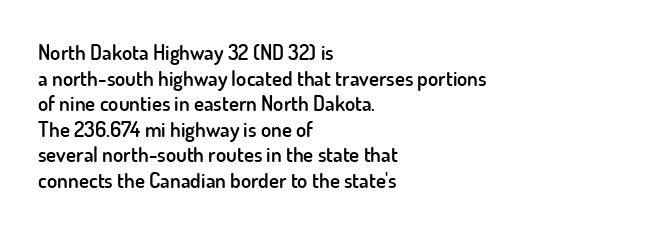
Q: Is the text bold? A: Semi-bold.
Q: Is the text italic (slanted)? A: No, it is upright.
Q: Is the text underlined? A: No.
Q: How is the paragraph aligned? A: Left-aligned.
Q: Is the spacing between letters normal or unusually wide? A: Normal.
